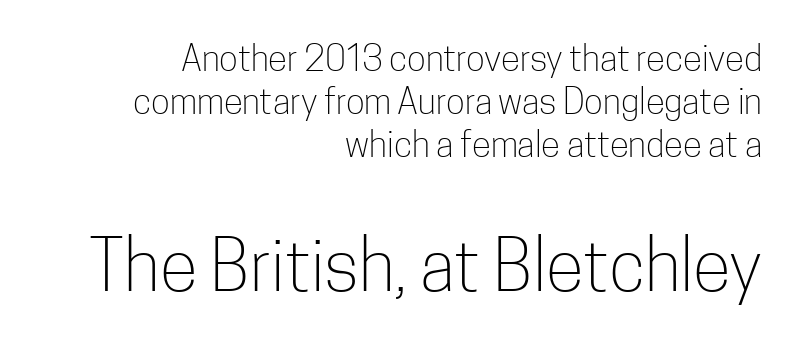
Q: Is the text bold? A: No.
Q: Is the text italic (slanted)? A: No, it is upright.
Q: Is the typeface a serif or a sans-serif typeface? A: Sans-serif.
Q: Is the text underlined? A: No.
Q: How is the paragraph aligned? A: Right-aligned.
Q: Is the spacing between letters normal or unusually wide? A: Normal.
Q: Which block of text is set in a larger size, the first (top) or the second (bottom)? A: The second (bottom) one.
Q: Width (condensed, normal, or wide)? A: Condensed.
Q: Stroke contrast? A: Low.
Q: x-height? A: Medium.
Q: Monospaced? A: No.
